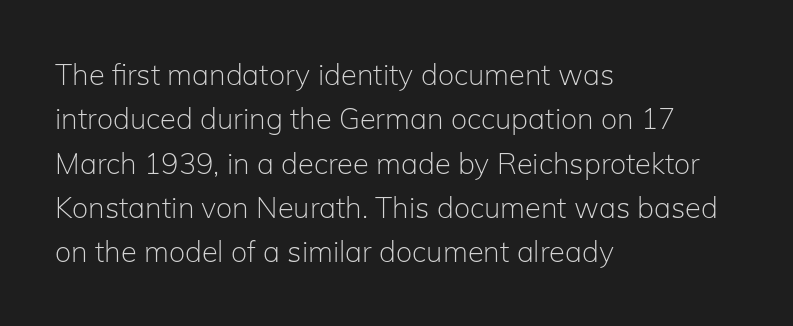
{"serif": "no", "italic": "no", "bold": "no", "weight": "light", "width": "normal", "stroke_contrast": "low", "x_height": "medium", "monospaced": "no", "underline": "no", "align": "left", "line_spacing": "normal", "line_spacing_ratio": 1.53, "letter_spacing": "normal", "letter_spacing_em": 0.0, "glyph_px": 29}
